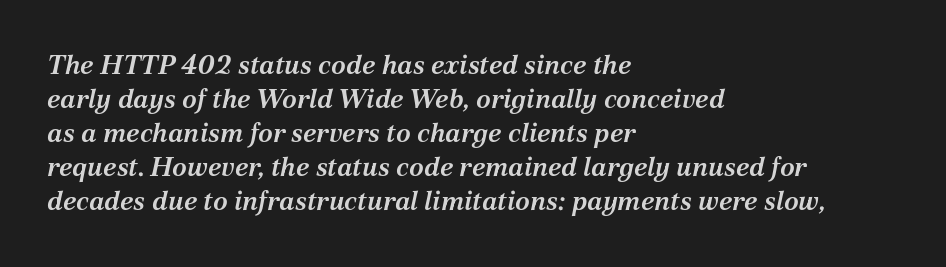
{"italic": "yes", "lean": "right", "slant_degrees": 12, "bold": "semi", "underline": "no", "align": "left", "line_spacing": "normal", "line_spacing_ratio": 1.26, "letter_spacing": "normal", "letter_spacing_em": 0.0, "glyph_px": 27}
